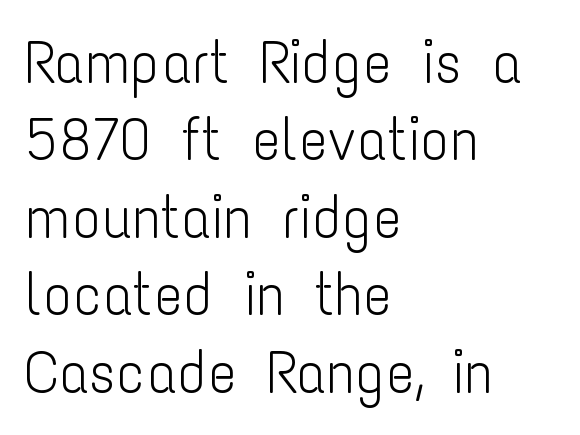
The image shows 60 px light, condensed sans-serif type, upright; set left-aligned, normal line spacing (1.29x), normal letter spacing, not underlined; low stroke contrast and a medium x-height.
